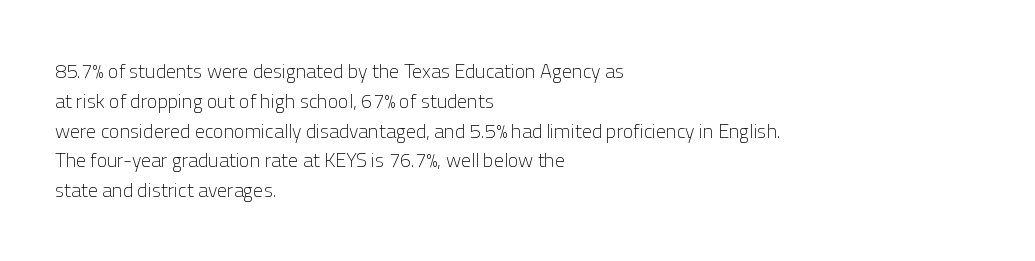
Q: Is the text bold? A: No.
Q: Is the text italic (slanted)? A: No, it is upright.
Q: Is the text underlined? A: No.
Q: How is the paragraph aligned? A: Left-aligned.
Q: Is the spacing between letters normal or unusually wide? A: Normal.
Q: Is the spacing between lines tight, normal or loose? A: Normal.
